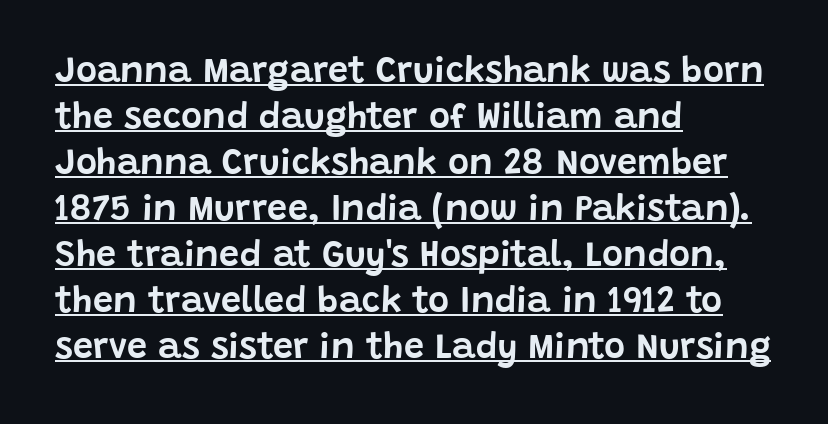
Q: Is the text italic (slanted)? A: No, it is upright.
Q: Is the typeface a serif or a sans-serif typeface? A: Sans-serif.
Q: Is the text underlined? A: Yes.
Q: How is the paragraph aligned? A: Left-aligned.
Q: Is the spacing between letters normal or unusually wide? A: Normal.
Q: Is the spacing between lines tight, normal or loose? A: Normal.
Q: Width (condensed, normal, or wide)? A: Normal.
Q: Stroke contrast? A: Low.
Q: x-height? A: Large.
Q: Monospaced? A: No.
